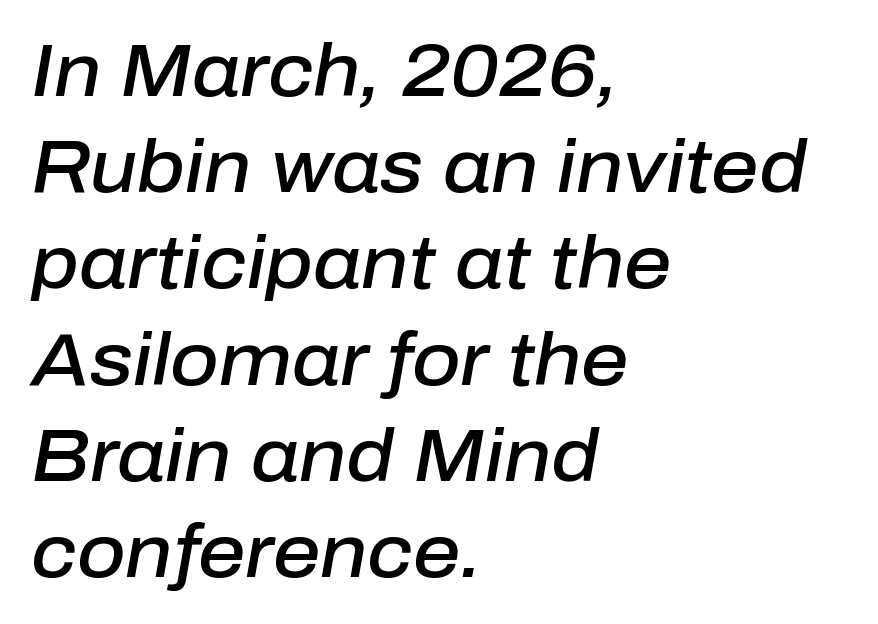
The image shows 74 px semibold type, italic (leaning right); set left-aligned, normal line spacing (1.3x), normal letter spacing, not underlined; low stroke contrast and a medium x-height.
